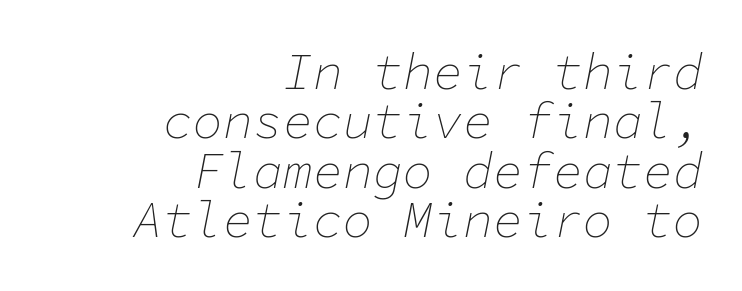
This sample uses plain, unmodified letter spacing. Check the space under the baseline: it is left empty. Very little white space separates one row of letters from the next. Think standard paragraph weight, or any step lighter than that.
